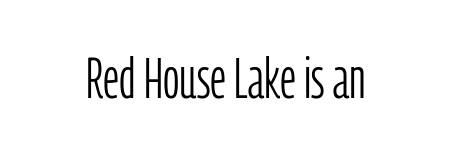
{"serif": "no", "italic": "no", "bold": "no", "weight": "light", "width": "condensed", "stroke_contrast": "low", "x_height": "medium", "monospaced": "no", "underline": "no", "letter_spacing": "normal", "letter_spacing_em": 0.0, "glyph_px": 57}
